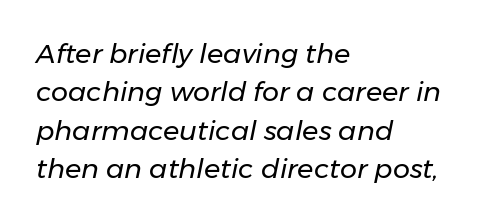
Italic: yes, the glyphs are oblique. Layout note: lines flush left. Short note: letters normally spaced. Words float on clear page, feet unadorned.
